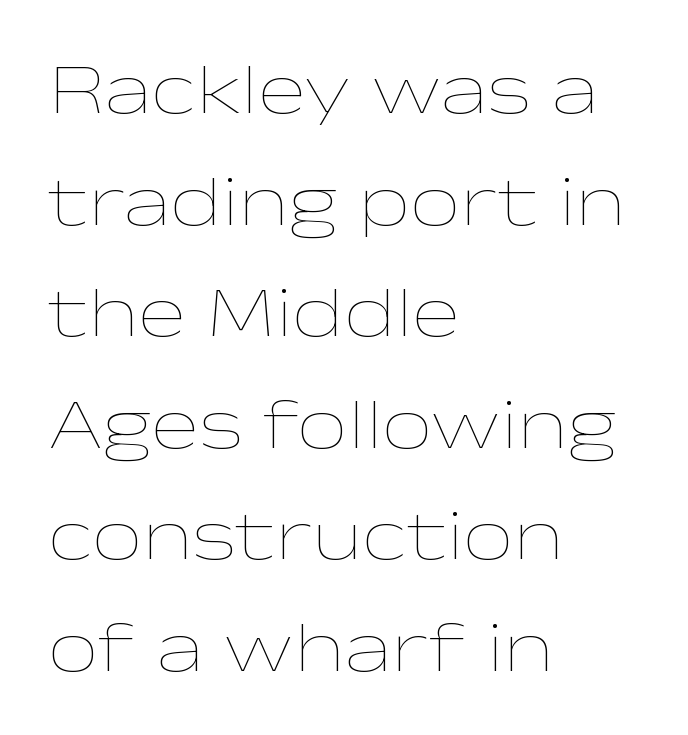
Q: Is the text bold? A: No.
Q: Is the text italic (slanted)? A: No, it is upright.
Q: Is the text underlined? A: No.
Q: How is the paragraph aligned? A: Left-aligned.
Q: Is the spacing between letters normal or unusually wide? A: Normal.
Q: Is the spacing between lines tight, normal or loose? A: Normal.
Q: Width (condensed, normal, or wide)? A: Wide.
Q: Stroke contrast? A: Low.
Q: x-height? A: Medium.
Q: Monospaced? A: No.
